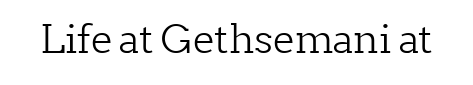
Q: Is the text bold? A: No.
Q: Is the text italic (slanted)? A: No, it is upright.
Q: Is the typeface a serif or a sans-serif typeface? A: Serif.
Q: Is the text underlined? A: No.
Q: Is the spacing between letters normal or unusually wide? A: Normal.
Q: Width (condensed, normal, or wide)? A: Normal.
Q: Stroke contrast? A: Low.
Q: x-height? A: Medium.
Q: Monospaced? A: No.
